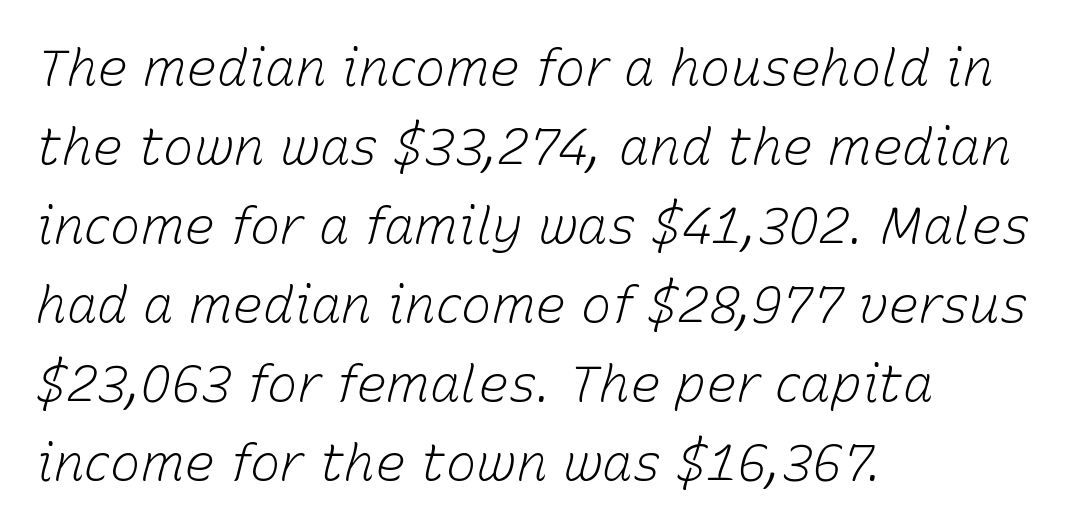
The image shows 51 px light type, italic (leaning right); set left-aligned, normal line spacing (1.55x), normal letter spacing, not underlined; low stroke contrast and a medium x-height.
